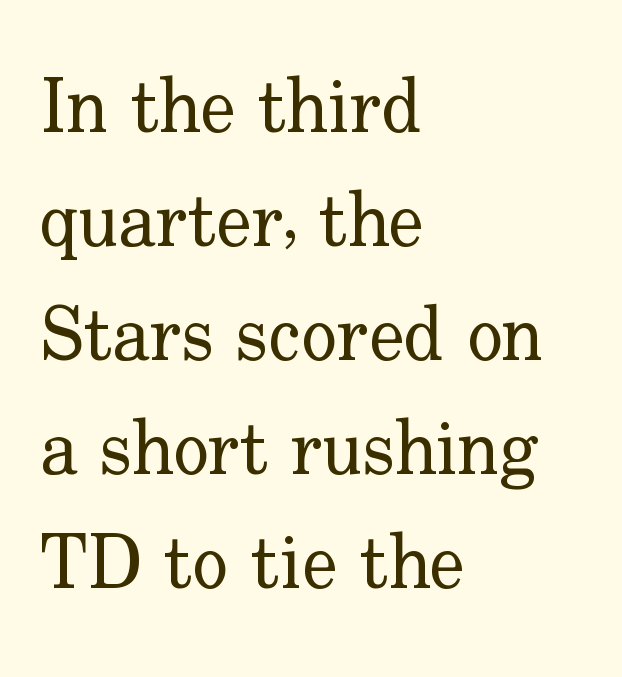
The image shows 75 px regular-weight serif type, upright; set left-aligned, normal line spacing (1.52x), normal letter spacing, not underlined; low stroke contrast and a small x-height.
